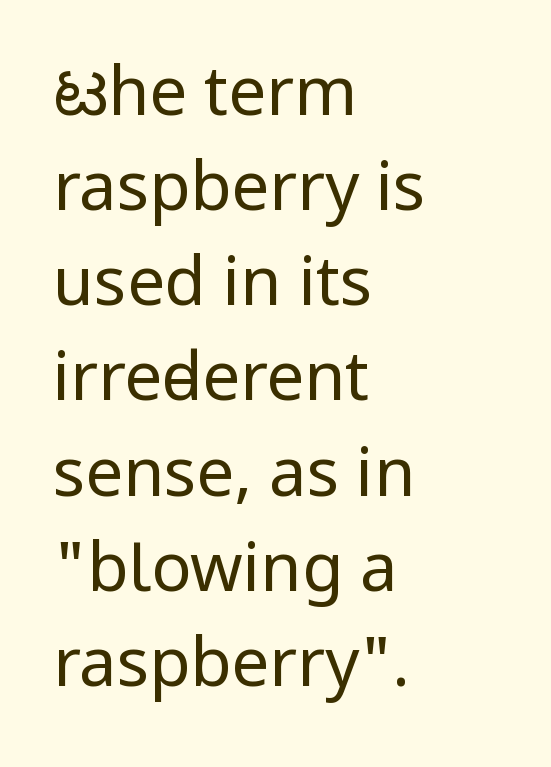
This sample uses plain, unmodified letter spacing. Looks like regular typesetting: each glyph gets only the width it needs. Letters rest on an invisible, unmarked baseline. A typesetter would mark this as roman, not italic. The typeface chosen for these lines omits serifs. How would I describe the line gaps? Plain and ordinary.
